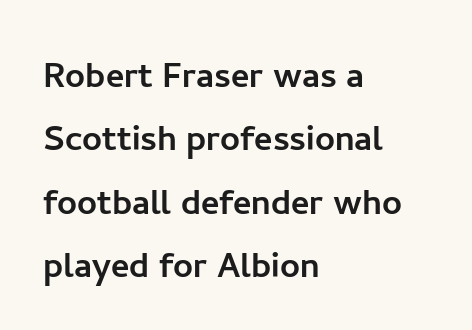
The image shows 44 px sans-serif type, upright; set left-aligned, normal line spacing (1.44x), normal letter spacing, not underlined; low stroke contrast and a medium x-height.
